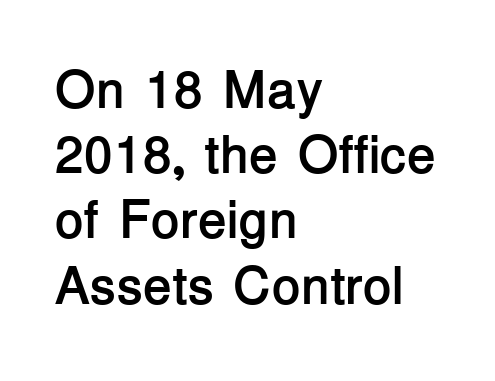
The image shows 53 px semibold sans-serif type, upright; set left-aligned, line spacing 1.23x, normal letter spacing, not underlined; low stroke contrast and a medium x-height.
